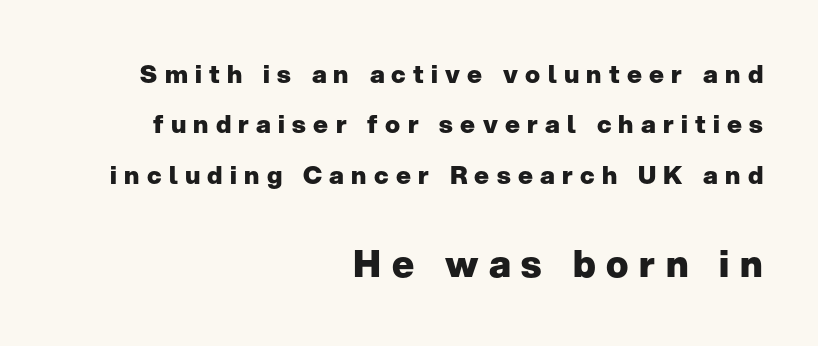
Varying glyph widths throughout — classic text-font behaviour. The typeface chosen for these lines omits serifs. Visually, the bottom section dominates because its glyphs are scaled up. Interline gaps are noticeably wide in this sample. The lettering stays uniformly vertical, giving the passage a roman look.
